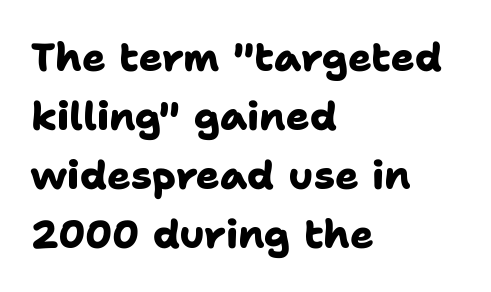
Spacing verdict: proportional, widths tailored to each character. Honestly, there is no underline to notice here at all. Evenly set lines give the paragraph a standard silhouette. Spacing between characters is what you'd get straight out of the box. This rendering employs a face without finishing strokes, i.e., a sans-serif.
